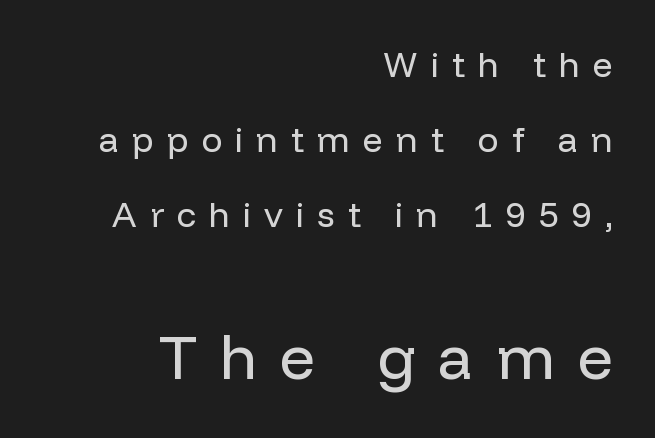
The image shows 62 px regular-weight sans-serif type, upright; set right-aligned, loose line spacing (2.15x), unusually wide letter spacing (+0.37 em), not underlined; the second (bottom) block is 1.77x larger; low stroke contrast and a medium x-height.
